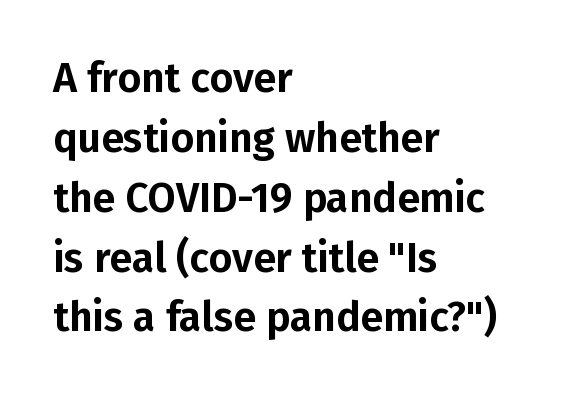
{"serif": "no", "italic": "no", "width": "normal", "stroke_contrast": "low", "x_height": "medium", "monospaced": "no", "underline": "no", "align": "left", "line_spacing": "normal", "line_spacing_ratio": 1.46, "letter_spacing": "normal", "letter_spacing_em": 0.0, "glyph_px": 41}
